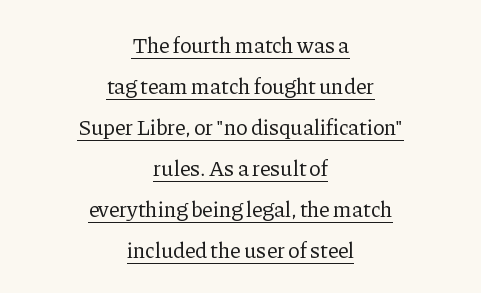
The image shows 22 px text type, upright; set centered, line spacing 1.86x, normal letter spacing, underlined.
